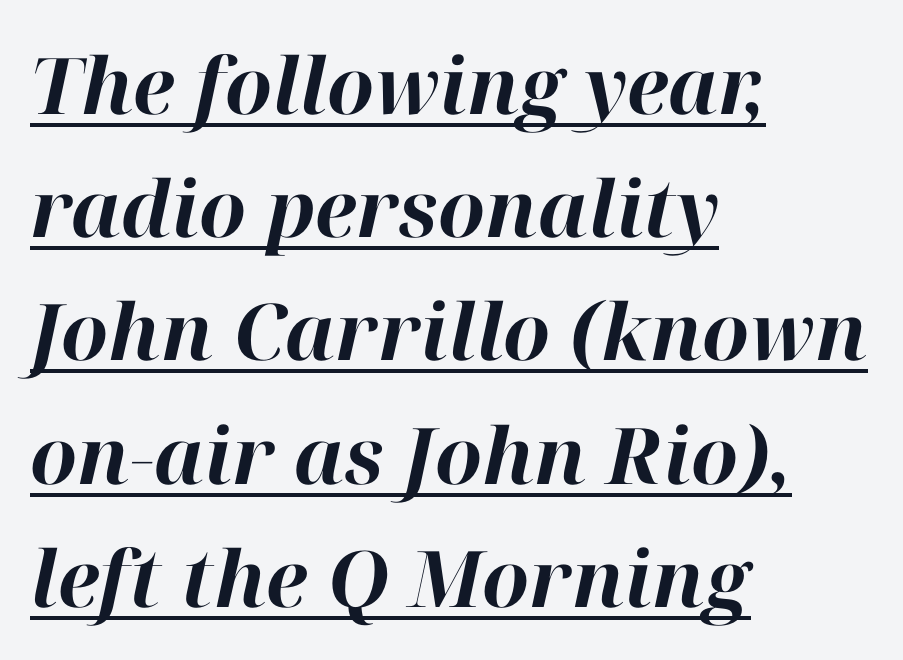
{"italic": "yes", "lean": "right", "slant_degrees": 12, "bold": "yes", "weight": "bold", "width": "normal", "stroke_contrast": "high", "x_height": "medium", "monospaced": "no", "underline": "yes", "align": "left", "line_spacing": "normal", "line_spacing_ratio": 1.58, "letter_spacing": "normal", "letter_spacing_em": 0.0, "glyph_px": 78}
